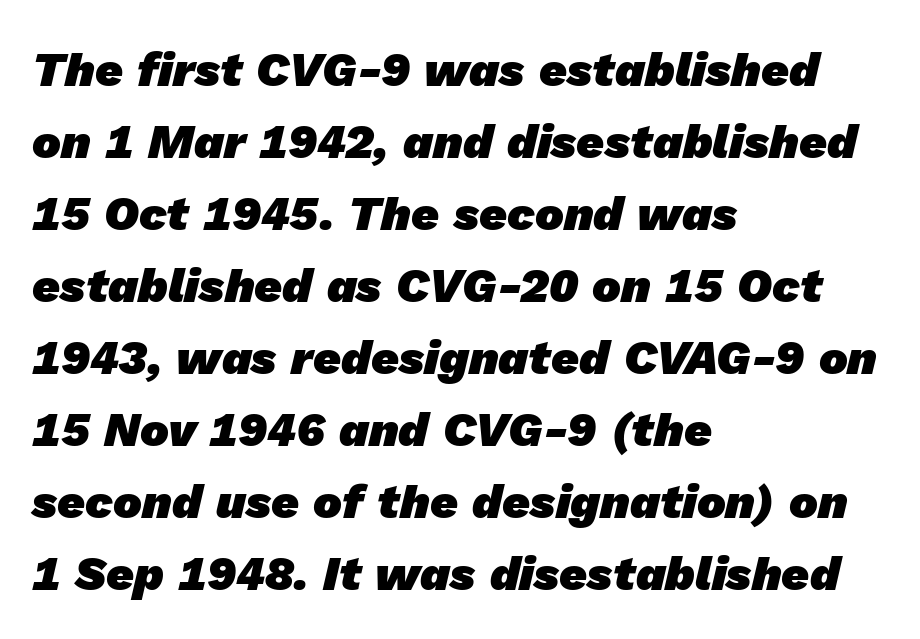
{"serif": "no", "bold": "yes", "weight": "heavy", "width": "normal", "stroke_contrast": "low", "x_height": "medium", "monospaced": "no", "underline": "no", "align": "left", "line_spacing": "normal", "line_spacing_ratio": 1.5, "letter_spacing": "normal", "letter_spacing_em": 0.0, "glyph_px": 48}
